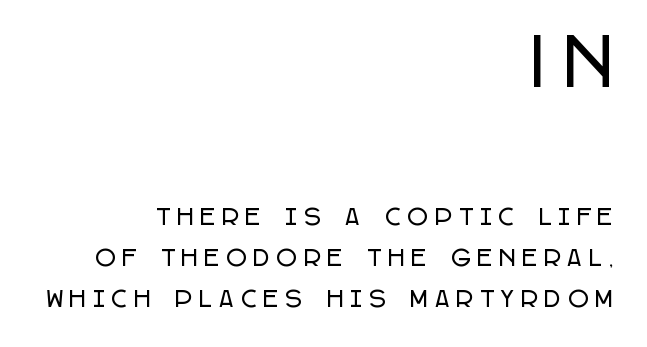
Q: Is the text italic (slanted)? A: No, it is upright.
Q: Is the typeface a serif or a sans-serif typeface? A: Sans-serif.
Q: Is the text underlined? A: No.
Q: How is the paragraph aligned? A: Right-aligned.
Q: Is the spacing between letters normal or unusually wide? A: Unusually wide.
Q: Which block of text is set in a larger size, the first (top) or the second (bottom)? A: The first (top) one.
Q: Width (condensed, normal, or wide)? A: Condensed.
Q: Stroke contrast? A: Low.
Q: x-height? A: Large.
Q: Monospaced? A: No.
